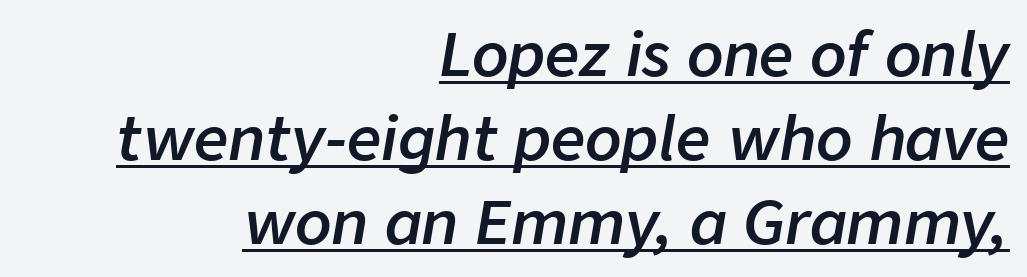
Note the varied advance widths — an 'i' is clearly narrower than an 'm'. The face used here has a pronounced slope to its letters. Is the letter spacing exaggerated? No — it looks like the ordinary default. Casual observation: everything's shoved over to the right. The specimen includes a rule beneath the text block's lines.
